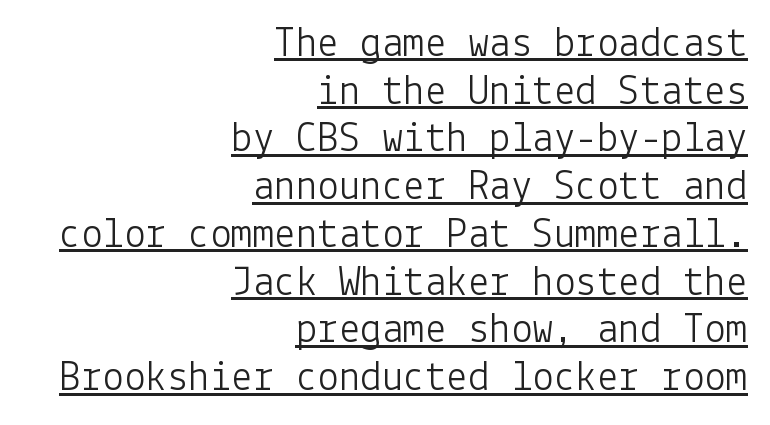
The image shows 43 px light sans-serif type, upright; set right-aligned, tight line spacing (1.11x), normal letter spacing, underlined; low stroke contrast and a medium x-height.
